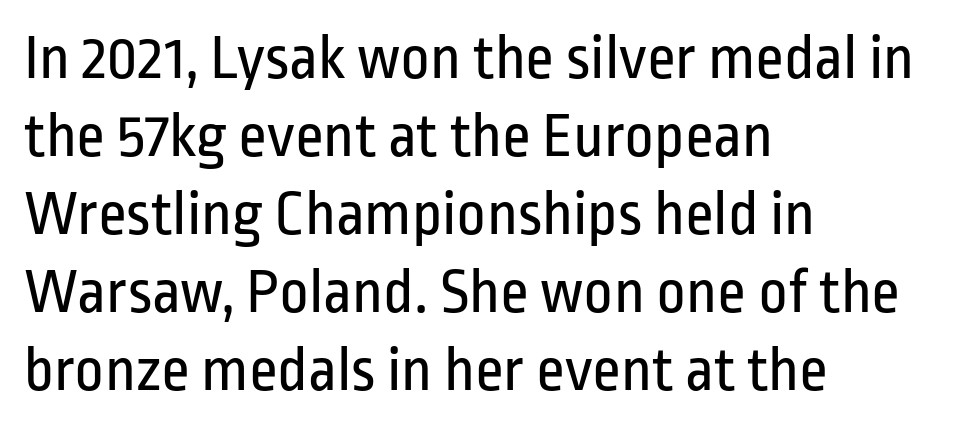
The image shows 64 px regular-weight, condensed sans-serif type, upright; set left-aligned, line spacing 1.22x, normal letter spacing, not underlined; low stroke contrast and a medium x-height.
